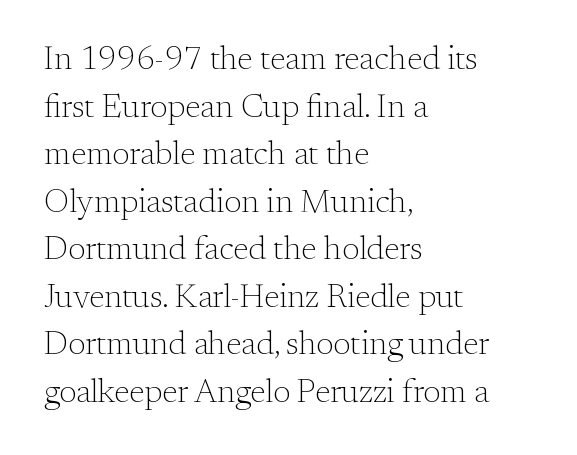
The image shows 33 px light serif type, upright; set left-aligned, normal line spacing (1.44x), normal letter spacing, not underlined; medium stroke contrast and a small x-height.
